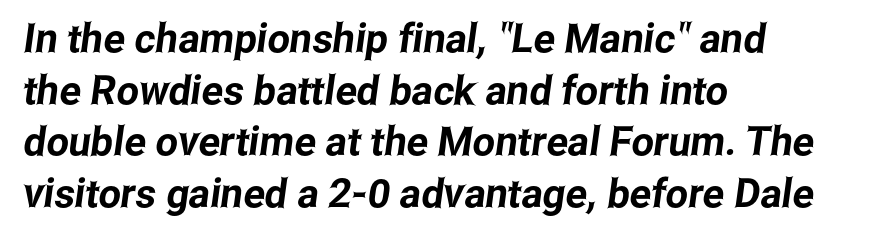
This is sans-serif lettering, the kind often seen on screens and signage. The designer left line spacing at the default. Is this a fixed-width face? No — the glyphs have proportional, varying widths. All the whitespace from short lines collects on the right. Here the glyphs are tracked normally, forming tight word shapes. Descender tails drop into unmarked territory.
